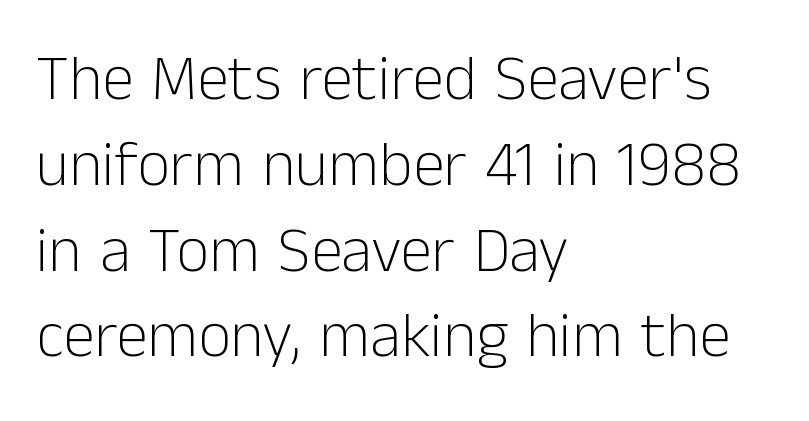
The image shows 64 px light sans-serif type, upright; set left-aligned, normal line spacing (1.34x), normal letter spacing, not underlined; low stroke contrast and a medium x-height.
